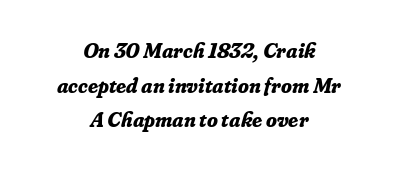
Q: Is the text bold? A: Yes.
Q: Is the text italic (slanted)? A: Yes, it leans right by about 16 degrees.
Q: Is the text underlined? A: No.
Q: How is the paragraph aligned? A: Centered.
Q: Is the spacing between letters normal or unusually wide? A: Normal.
Q: Is the spacing between lines tight, normal or loose? A: Normal.
